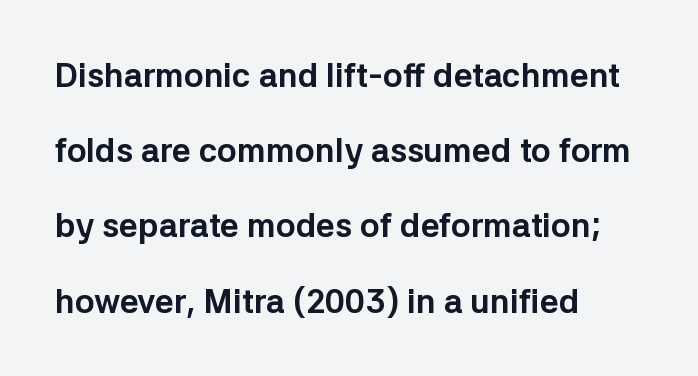
Q: Is the text bold? A: Yes.
Q: Is the text italic (slanted)? A: No, it is upright.
Q: Is the typeface a serif or a sans-serif typeface? A: Sans-serif.
Q: Is the text underlined? A: No.
Q: How is the paragraph aligned? A: Left-aligned.
Q: Is the spacing between letters normal or unusually wide? A: Normal.
Q: Is the spacing between lines tight, normal or loose? A: Loose.
Q: Width (condensed, normal, or wide)? A: Normal.
Q: Stroke contrast? A: Low.
Q: x-height? A: Medium.
Q: Monospaced? A: No.
